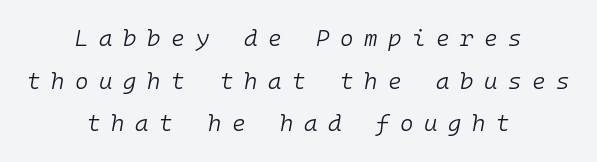
The image shows 23 px text type, italic (leaning right); set centered, line spacing 1.85x, unusually wide letter spacing (+0.46 em), not underlined.
